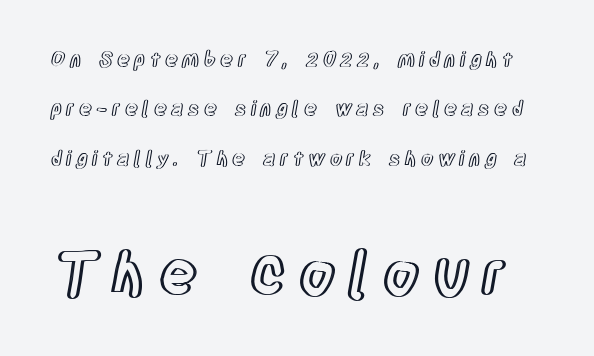
Q: Is the text italic (slanted)? A: Yes.
Q: Is the text underlined? A: No.
Q: Is the spacing between letters normal or unusually wide? A: Unusually wide.
Q: Is the spacing between lines tight, normal or loose? A: Loose.
Q: Which block of text is set in a larger size, the first (top) or the second (bottom)? A: The second (bottom) one.
Q: Width (condensed, normal, or wide)? A: Condensed.
Q: x-height? A: Large.
Q: Monospaced? A: No.
